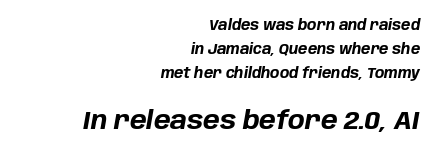
{"italic": "yes", "lean": "right", "slant_degrees": 10, "bold": "yes", "underline": "no", "align": "right", "line_spacing": "normal", "line_spacing_ratio": 1.7, "letter_spacing": "normal", "letter_spacing_em": 0.0, "larger_block": "second", "size_ratio": 1.79, "glyph_px": 25}
